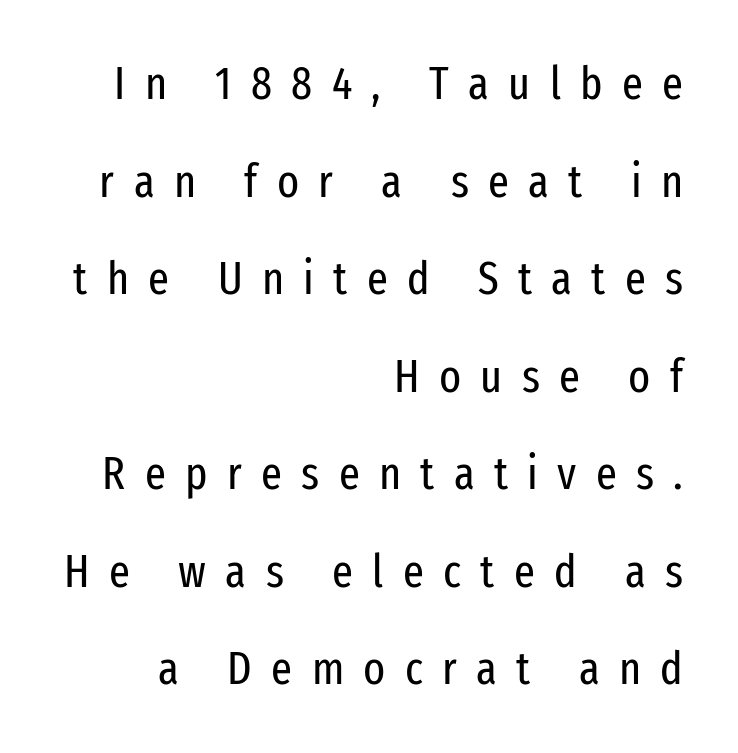
Stroke terminals: plain, sans-serif. Designer's note — italics off, roman on. Bare-footed words on every line. A flush-right, rag-left setting is used for this passage.
